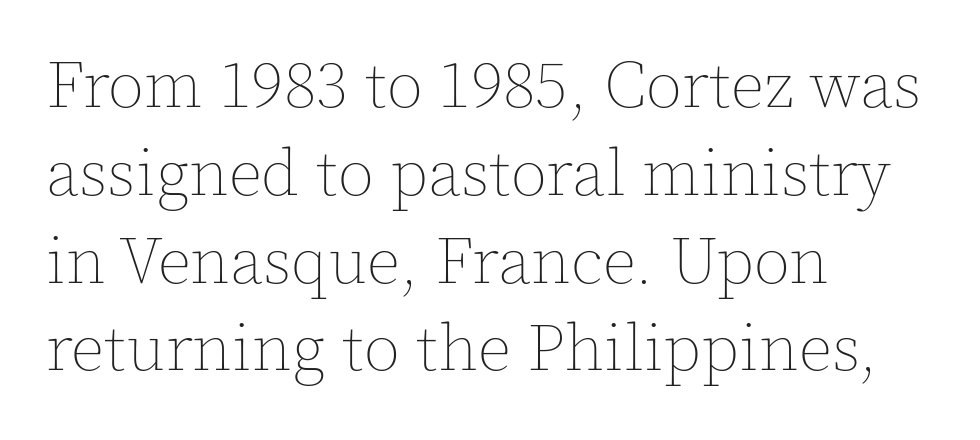
The image shows 66 px thin type, upright; set left-aligned, normal line spacing (1.33x), normal letter spacing, not underlined; a medium x-height.
